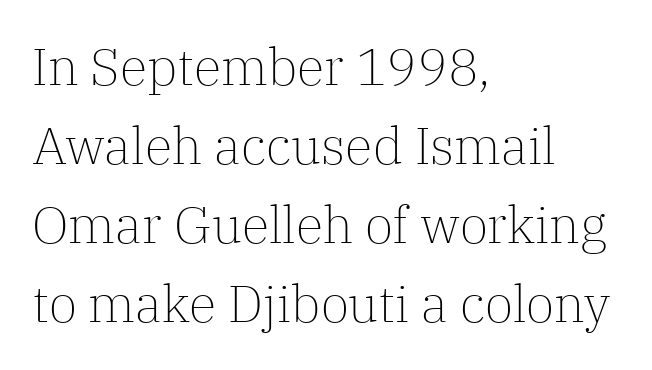
Posture: straight, roman, zero tilt. Do the characters align in a grid? No, the font is proportional. The gaps between neighbouring characters are ordinary and unremarkable. The strip under each line holds only bare page. No letter is thick-stroked: the sample isn't bold.
